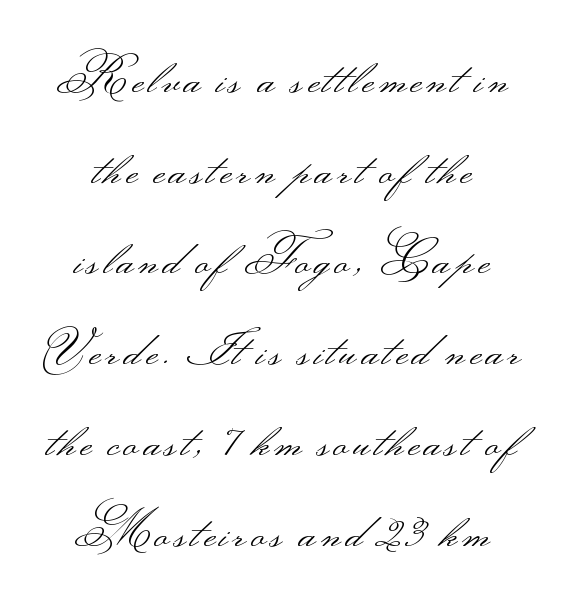
Clear beneath every line of the passage. Character widths vary here, with narrow letters taking less room than wide ones. Compared with typical paragraphs, the rows here are farther apart. Ink coverage per letter is moderate at most.
